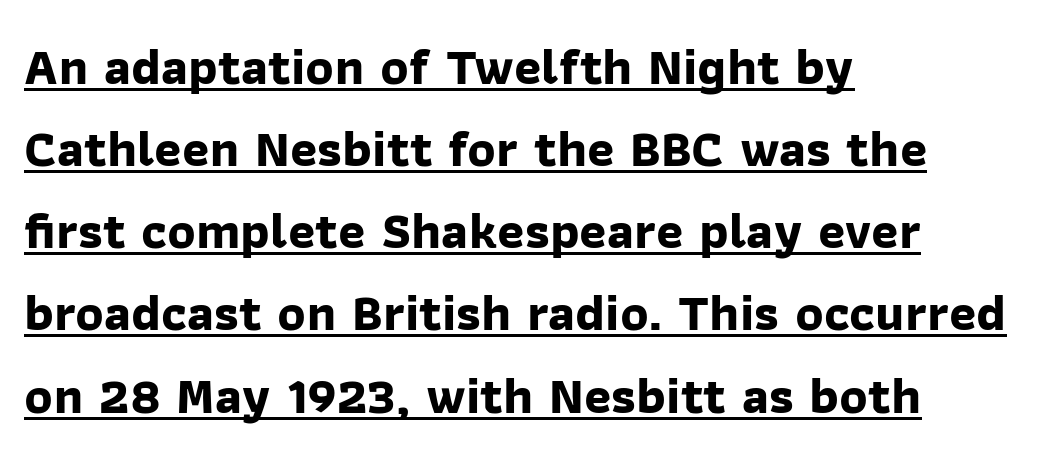
Q: Is the text bold? A: Yes.
Q: Is the typeface a serif or a sans-serif typeface? A: Sans-serif.
Q: Is the text underlined? A: Yes.
Q: How is the paragraph aligned? A: Left-aligned.
Q: Is the spacing between letters normal or unusually wide? A: Normal.
Q: Is the spacing between lines tight, normal or loose? A: Normal.
Q: Width (condensed, normal, or wide)? A: Normal.
Q: Stroke contrast? A: Low.
Q: x-height? A: Medium.
Q: Monospaced? A: No.
